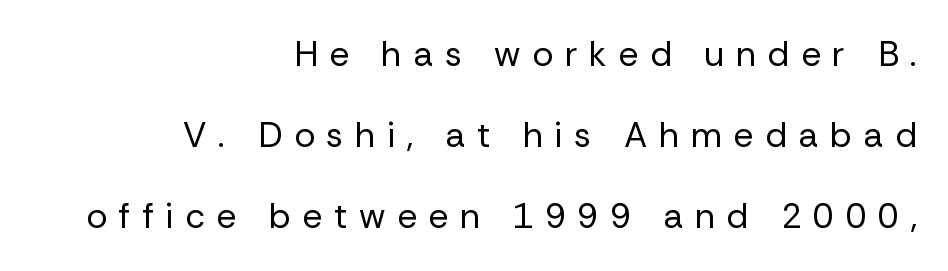
These lines are rendered in a variable-pitch font. The typography opts for an upright posture over an oblique one. Alignment: flush right. To sum up the face: it is a sans, with no serifs. Between one letter and the next there's a generous, obvious gap.
